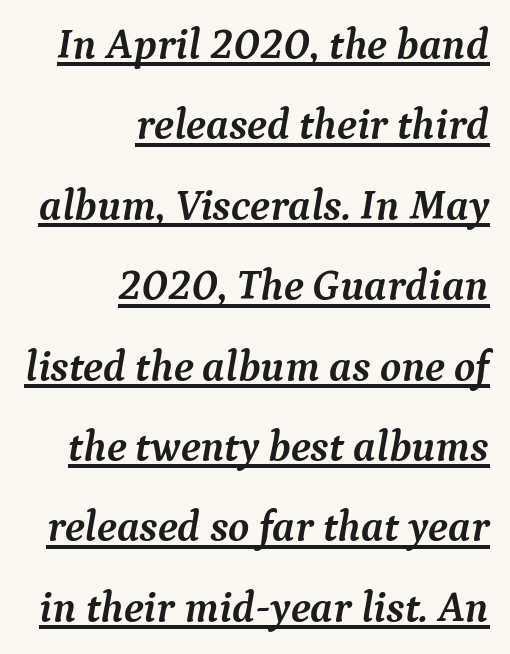
{"serif": "yes", "italic": "yes", "lean": "right", "slant_degrees": 9, "bold": "yes", "weight": "semibold", "width": "normal", "stroke_contrast": "medium", "x_height": "medium", "monospaced": "no", "underline": "yes", "align": "right", "line_spacing_ratio": 1.87, "letter_spacing": "normal", "letter_spacing_em": 0.0, "glyph_px": 43}
